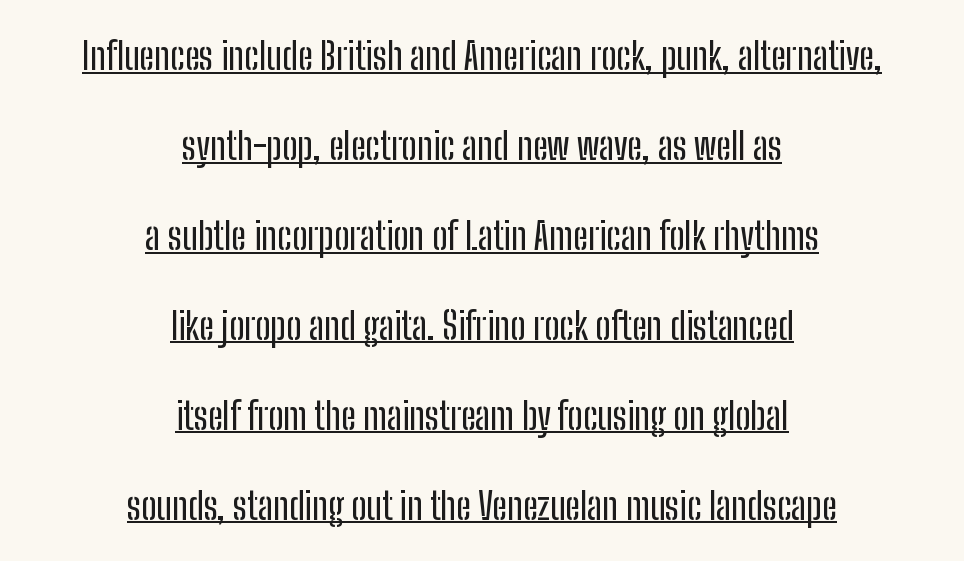
The letters advance in unequal steps, a hallmark of proportional type. The lines are spread far apart with generous leading. When letters stand straight like this, we call the style roman or upright. Observe the ordinary spacing: letters are neighbours, not strangers. These lines are composed in type without serifs.
